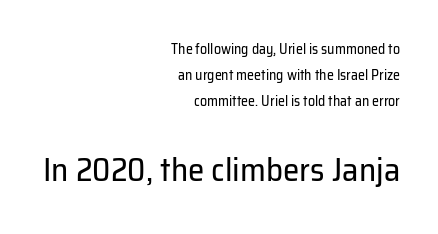
Q: Is the text bold? A: No.
Q: Is the text italic (slanted)? A: No, it is upright.
Q: Is the typeface a serif or a sans-serif typeface? A: Sans-serif.
Q: Is the text underlined? A: No.
Q: How is the paragraph aligned? A: Right-aligned.
Q: Is the spacing between letters normal or unusually wide? A: Normal.
Q: Which block of text is set in a larger size, the first (top) or the second (bottom)? A: The second (bottom) one.
Q: Width (condensed, normal, or wide)? A: Normal.
Q: Stroke contrast? A: Low.
Q: x-height? A: Medium.
Q: Monospaced? A: No.
